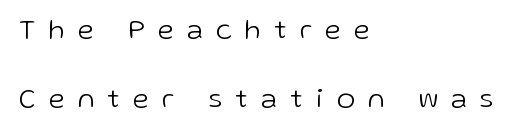
These lines are set flush left with a ragged right edge. In terms of letterspacing, this is a distinctly airy, spread setting. The face used here is proportionally spaced, like ordinary book or web type. The strip under each line holds only bare page. The letters stand straight up with perfectly vertical stems. The passage shown is typeset with a sans-serif family.
